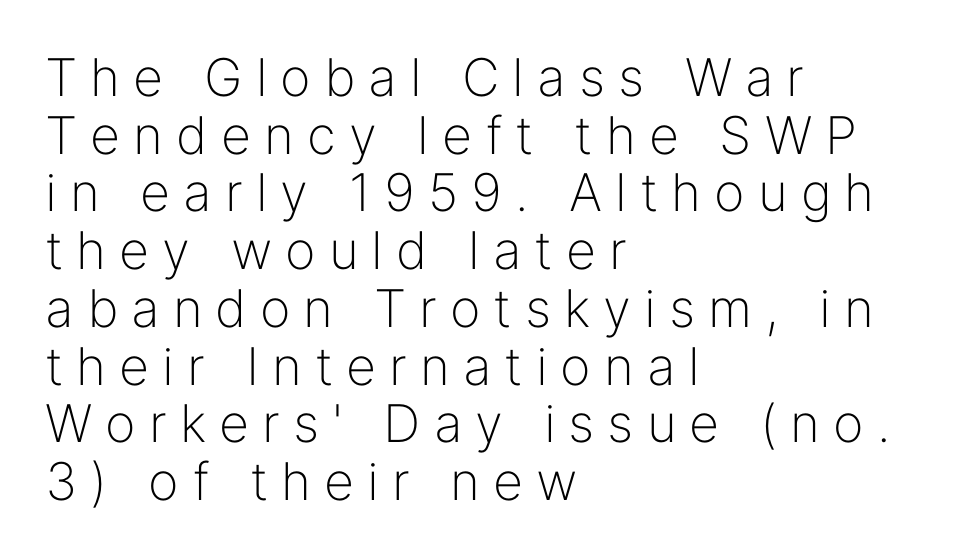
The image shows 52 px light sans-serif type, upright; set left-aligned, tight line spacing (1.11x), unusually wide letter spacing (+0.25 em), not underlined; low stroke contrast and a medium x-height.
